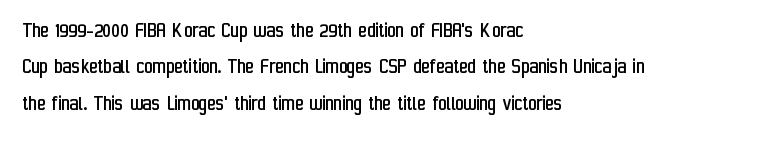
{"italic": "no", "bold": "no", "underline": "no", "align": "left", "line_spacing": "normal", "line_spacing_ratio": 1.58, "letter_spacing": "normal", "letter_spacing_em": 0.0, "glyph_px": 23}
